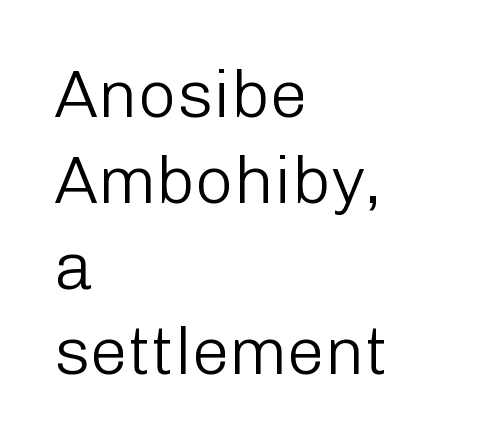
{"serif": "no", "italic": "no", "bold": "no", "weight": "light", "width": "normal", "stroke_contrast": "low", "x_height": "medium", "monospaced": "no", "underline": "no", "align": "left", "line_spacing": "normal", "line_spacing_ratio": 1.28, "letter_spacing": "normal", "letter_spacing_em": 0.0, "glyph_px": 67}
